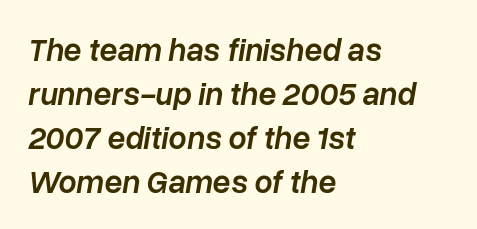
Q: Is the text bold? A: Semi-bold.
Q: Is the text italic (slanted)? A: Yes, it leans right by about 10 degrees.
Q: Is the text underlined? A: No.
Q: How is the paragraph aligned? A: Left-aligned.
Q: Is the spacing between letters normal or unusually wide? A: Normal.
Q: Is the spacing between lines tight, normal or loose? A: Normal.
Q: Width (condensed, normal, or wide)? A: Normal.
Q: Stroke contrast? A: Low.
Q: x-height? A: Medium.
Q: Monospaced? A: No.
